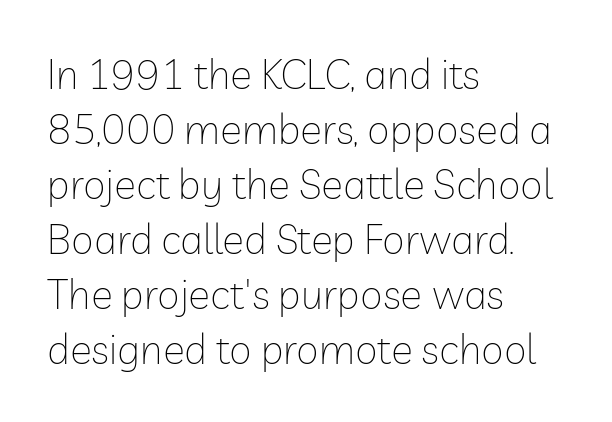
Q: Is the text bold? A: No.
Q: Is the text italic (slanted)? A: No, it is upright.
Q: Is the typeface a serif or a sans-serif typeface? A: Sans-serif.
Q: Is the text underlined? A: No.
Q: How is the paragraph aligned? A: Left-aligned.
Q: Is the spacing between letters normal or unusually wide? A: Normal.
Q: Is the spacing between lines tight, normal or loose? A: Normal.
Q: Width (condensed, normal, or wide)? A: Normal.
Q: Stroke contrast? A: Low.
Q: x-height? A: Medium.
Q: Monospaced? A: No.
